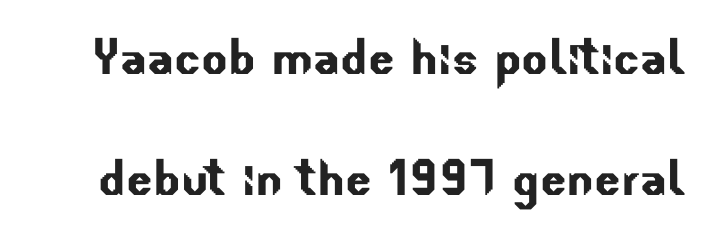
{"serif": "no", "width": "normal", "stroke_contrast": "low", "x_height": "small", "monospaced": "no", "underline": "no", "line_spacing": "loose", "line_spacing_ratio": 1.95, "letter_spacing": "normal", "letter_spacing_em": 0.0, "glyph_px": 62}
